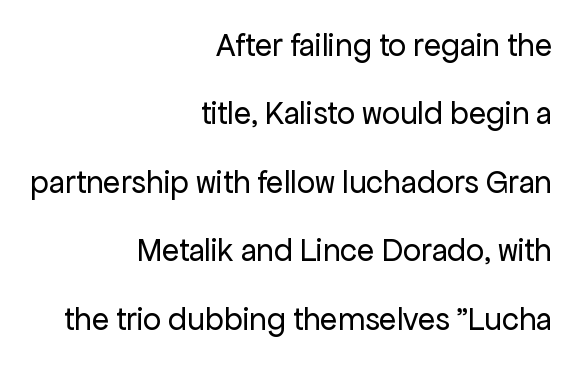
The rag falls on the left side of this text block. The letters sit at their default tracking, neither squeezed nor spread. The letters advance in unequal steps, a hallmark of proportional type. No feet cap the strokes, marking this as sans-serif type.
